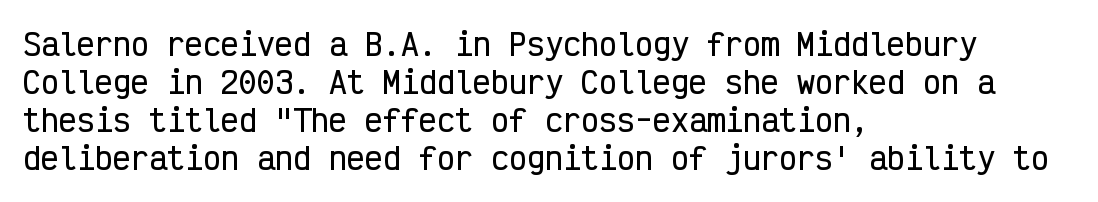
Q: Is the text italic (slanted)? A: No, it is upright.
Q: Is the typeface a serif or a sans-serif typeface? A: Sans-serif.
Q: Is the text underlined? A: No.
Q: How is the paragraph aligned? A: Left-aligned.
Q: Is the spacing between letters normal or unusually wide? A: Normal.
Q: Is the spacing between lines tight, normal or loose? A: Normal.
Q: Width (condensed, normal, or wide)? A: Condensed.
Q: Stroke contrast? A: Low.
Q: x-height? A: Medium.
Q: Monospaced? A: Yes.
